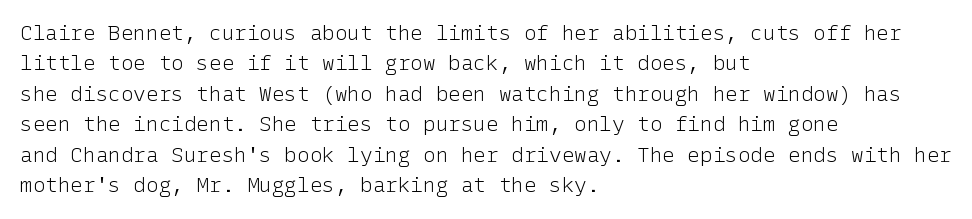
{"italic": "no", "bold": "no", "underline": "no", "align": "left", "line_spacing": "normal", "line_spacing_ratio": 1.45, "letter_spacing": "normal", "letter_spacing_em": 0.0, "glyph_px": 21}
